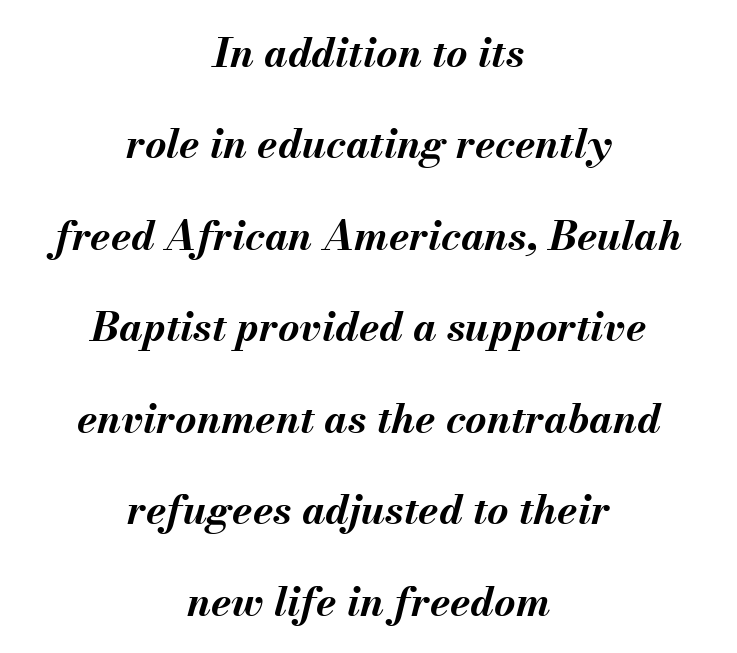
Q: Is the text bold? A: Yes.
Q: Is the text italic (slanted)? A: Yes, it leans right by about 13 degrees.
Q: Is the text underlined? A: No.
Q: How is the paragraph aligned? A: Centered.
Q: Is the spacing between letters normal or unusually wide? A: Normal.
Q: Is the spacing between lines tight, normal or loose? A: Loose.
Q: Width (condensed, normal, or wide)? A: Normal.
Q: Stroke contrast? A: Medium.
Q: x-height? A: Small.
Q: Monospaced? A: No.
